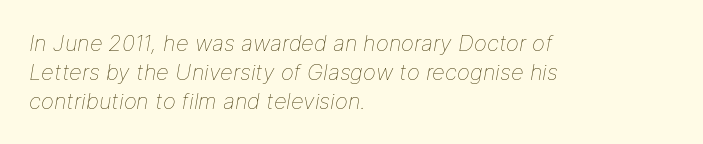
Check under the words: just untouched page. The letterforms sit at book weight or below. The passage shown leans; its letterforms are oblique. All the whitespace from short lines collects on the right.
